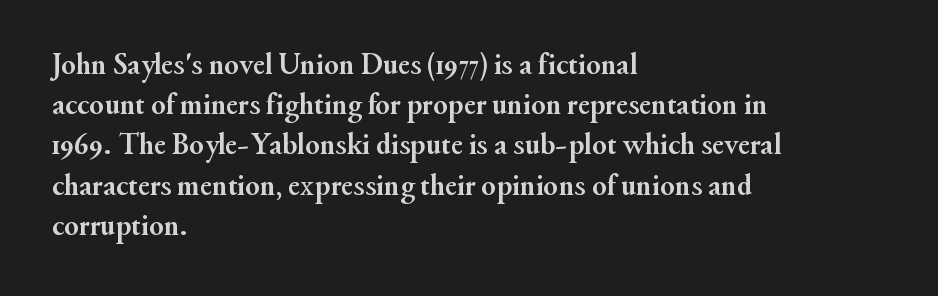
Quick note: interline space is typical. The baseline area is clear. Posture: straight, roman, zero tilt. What weight is shown? A full bold with thick strokes. Serif or sans? Serif — the stroke terminals have little feet. Do the characters align in a grid? No, the font is proportional.
